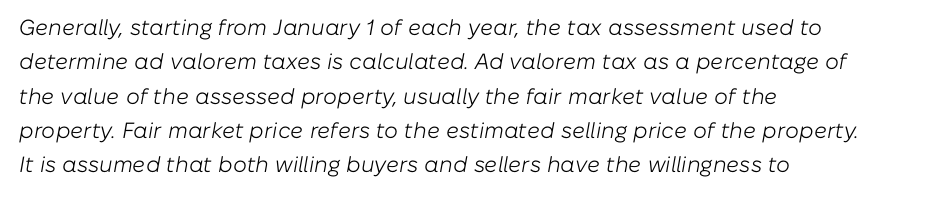
Q: Is the text bold? A: No.
Q: Is the text italic (slanted)? A: Yes, it leans right by about 10 degrees.
Q: Is the text underlined? A: No.
Q: How is the paragraph aligned? A: Left-aligned.
Q: Is the spacing between letters normal or unusually wide? A: Normal.
Q: Is the spacing between lines tight, normal or loose? A: Normal.
